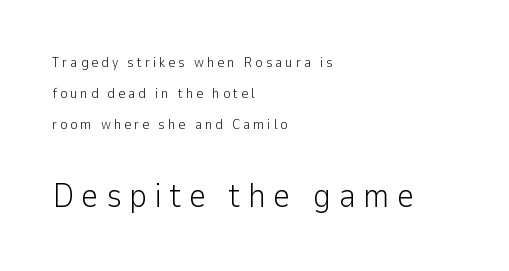
The image shows 34 px light sans-serif type, upright; set left-aligned, loose line spacing (2.2x), unusually wide letter spacing (+0.21 em), not underlined; the second (bottom) block is 2.43x larger; low stroke contrast and a medium x-height.
